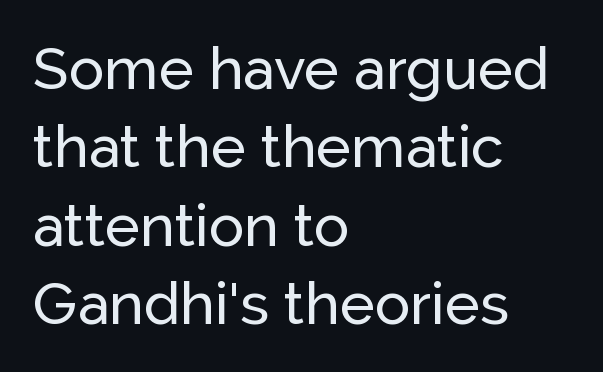
{"serif": "no", "italic": "no", "width": "normal", "stroke_contrast": "low", "x_height": "medium", "monospaced": "no", "underline": "no", "align": "left", "line_spacing": "normal", "line_spacing_ratio": 1.33, "letter_spacing": "normal", "letter_spacing_em": 0.0, "glyph_px": 59}
